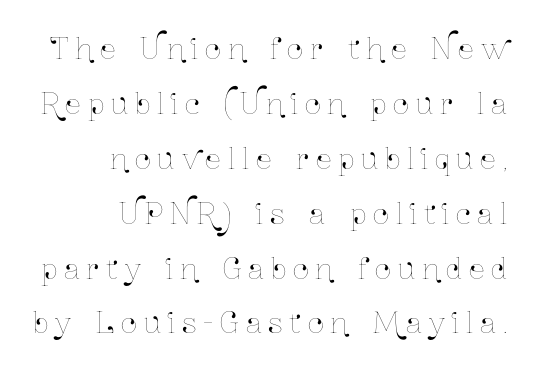
The image shows 28 px condensed type, upright; set right-aligned, loose line spacing (1.96x), unusually wide letter spacing (+0.25 em), not underlined; low stroke contrast and a medium x-height.
